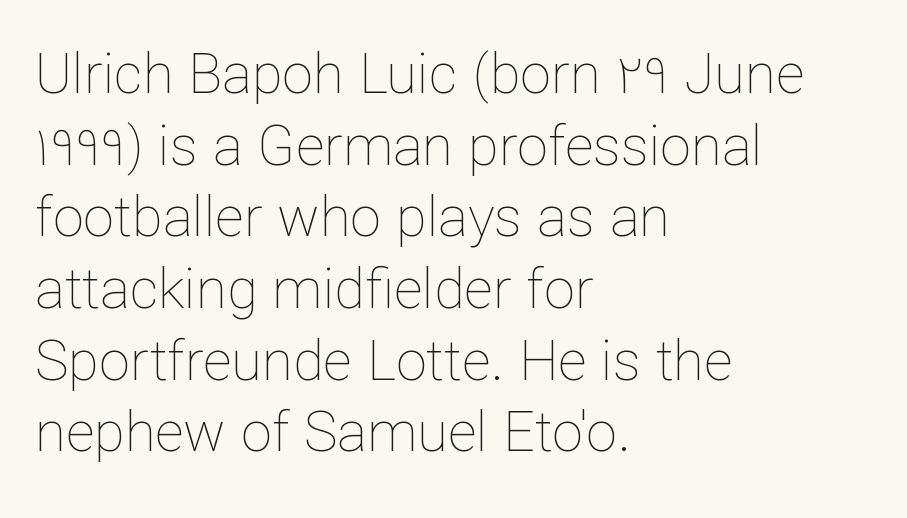
Q: Is the text bold? A: No.
Q: Is the text italic (slanted)? A: No, it is upright.
Q: Is the text underlined? A: No.
Q: How is the paragraph aligned? A: Left-aligned.
Q: Is the spacing between letters normal or unusually wide? A: Normal.
Q: Is the spacing between lines tight, normal or loose? A: Normal.
Q: Width (condensed, normal, or wide)? A: Normal.
Q: Stroke contrast? A: Low.
Q: x-height? A: Medium.
Q: Monospaced? A: No.
